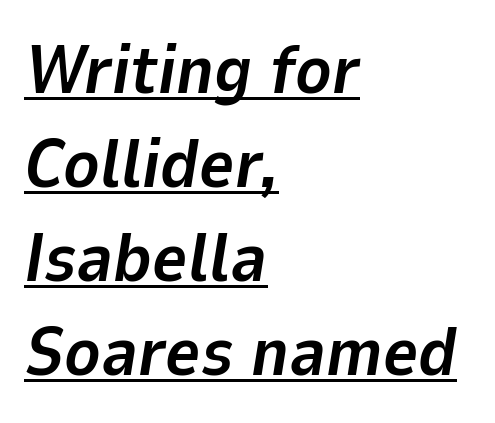
Heft: maximum for text — a bold. The rows are spaced the way most documents space them. Think of a printed novel: that variable character pitch is what you see here. Is the letter spacing exaggerated? No — it looks like the ordinary default. The passage is arranged the way most books set body copy — flush left. Glance below the letters and you will spot a drawn line.
